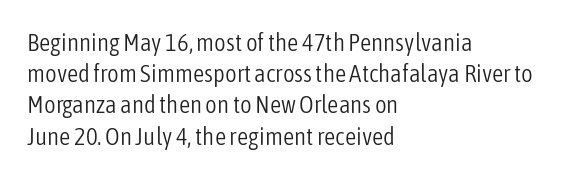
Q: Is the text bold? A: No.
Q: Is the text italic (slanted)? A: No, it is upright.
Q: Is the text underlined? A: No.
Q: How is the paragraph aligned? A: Left-aligned.
Q: Is the spacing between letters normal or unusually wide? A: Normal.
Q: Is the spacing between lines tight, normal or loose? A: Normal.
